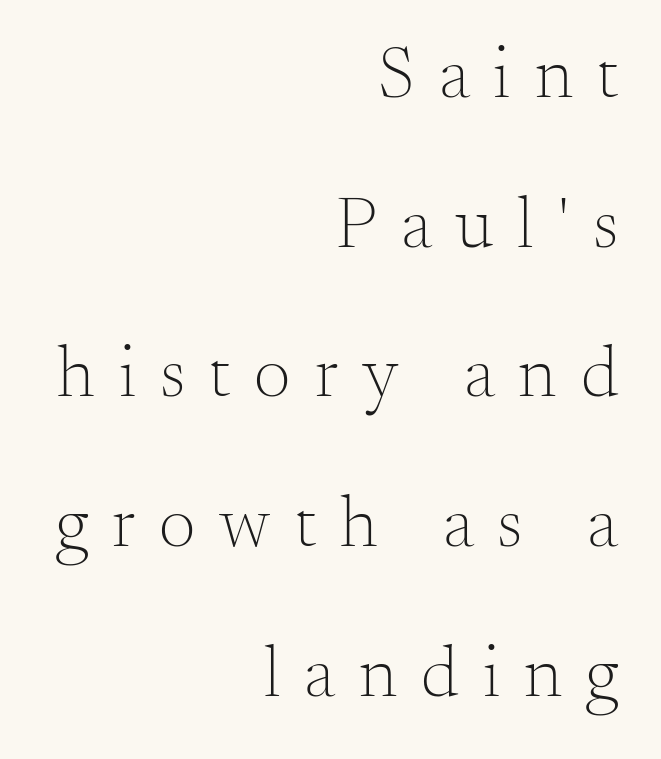
Is the letter spacing exaggerated? Yes — the characters are pushed far apart. Quick note: not italic, upright. The designer dialed line spacing up above the default. Visually the block forms a straight wall on the right and a jagged coastline on the left.
